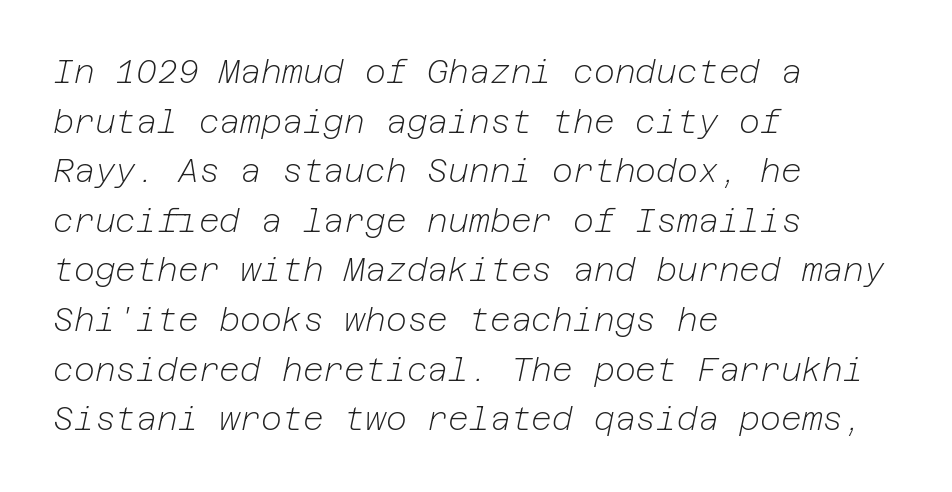
Q: Is the text bold? A: No.
Q: Is the text italic (slanted)? A: Yes, it leans right by about 12 degrees.
Q: Is the text underlined? A: No.
Q: How is the paragraph aligned? A: Left-aligned.
Q: Is the spacing between letters normal or unusually wide? A: Normal.
Q: Is the spacing between lines tight, normal or loose? A: Normal.
Q: Width (condensed, normal, or wide)? A: Normal.
Q: Stroke contrast? A: Low.
Q: x-height? A: Medium.
